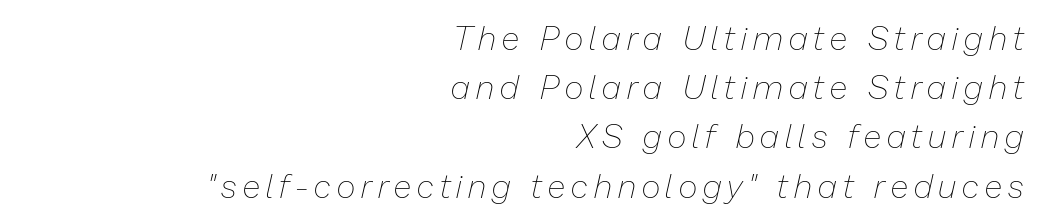
{"italic": "yes", "lean": "right", "slant_degrees": 13, "bold": "no", "weight": "thin", "width": "normal", "stroke_contrast": "low", "x_height": "medium", "monospaced": "no", "underline": "no", "align": "right", "line_spacing": "normal", "line_spacing_ratio": 1.49, "glyph_px": 33}
